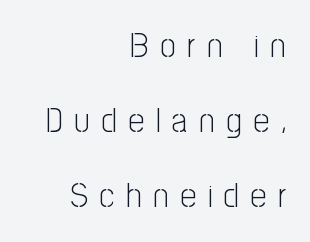
The ragged edge is on the left, which tells us the setting is flush right. Rule under the text: the space is simply empty. Varying glyph widths throughout — classic text-font behaviour. This sample uses a sans-serif face. Stems and bowls with no extra thickness — not bold. No italicization has been applied; the sample stays upright.
